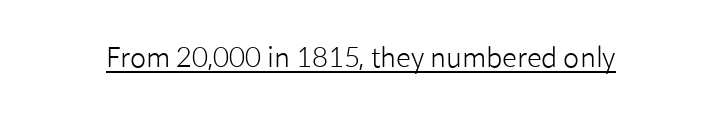
Vertical stems look standard width or narrower in stroke. This sample carries an underscore along the baseline area. Notice how the stems are strictly vertical — no italics here. Spacing between characters is what you'd get straight out of the box.
